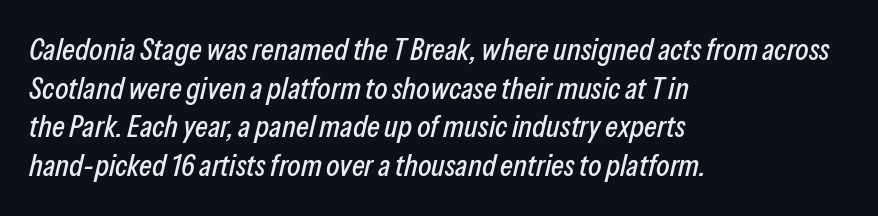
Vertical spacing — default. The baseline area is clear. Compared with typical body copy, the letter spacing here is the same. Compared with a centered layout, this one pins lines to the left instead.
